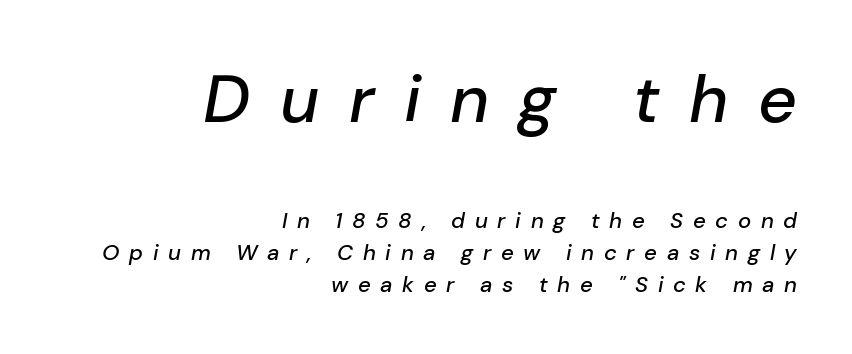
{"italic": "yes", "lean": "right", "slant_degrees": 10, "width": "normal", "stroke_contrast": "low", "x_height": "medium", "monospaced": "no", "underline": "no", "align": "right", "line_spacing": "normal", "line_spacing_ratio": 1.45, "letter_spacing": "wide", "letter_spacing_em": 0.44, "larger_block": "first", "size_ratio": 3.05, "glyph_px": 67}
